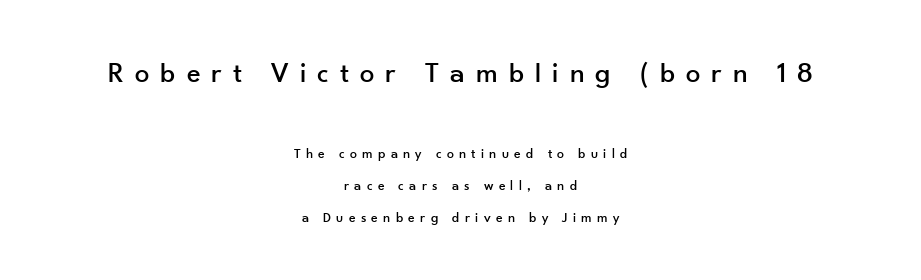
This sample uses an upright cut, with every glyph sitting square on the baseline. Inter-character spacing is expanded well beyond the font's built-in metrics. Visually, the top section dominates because its glyphs are scaled up. Has an underline been added? It has not. Summary of vertical rhythm: relaxed, with wide interline spacing.
